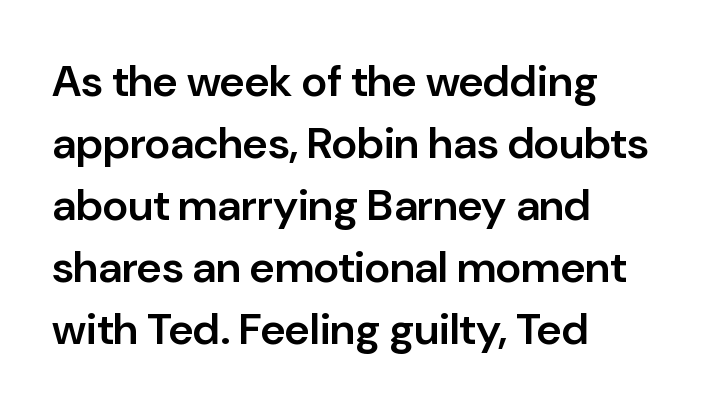
Q: Is the text bold? A: Semi-bold.
Q: Is the text italic (slanted)? A: No, it is upright.
Q: Is the typeface a serif or a sans-serif typeface? A: Sans-serif.
Q: Is the text underlined? A: No.
Q: How is the paragraph aligned? A: Left-aligned.
Q: Is the spacing between letters normal or unusually wide? A: Normal.
Q: Is the spacing between lines tight, normal or loose? A: Normal.
Q: Width (condensed, normal, or wide)? A: Normal.
Q: Stroke contrast? A: Low.
Q: x-height? A: Medium.
Q: Monospaced? A: No.
